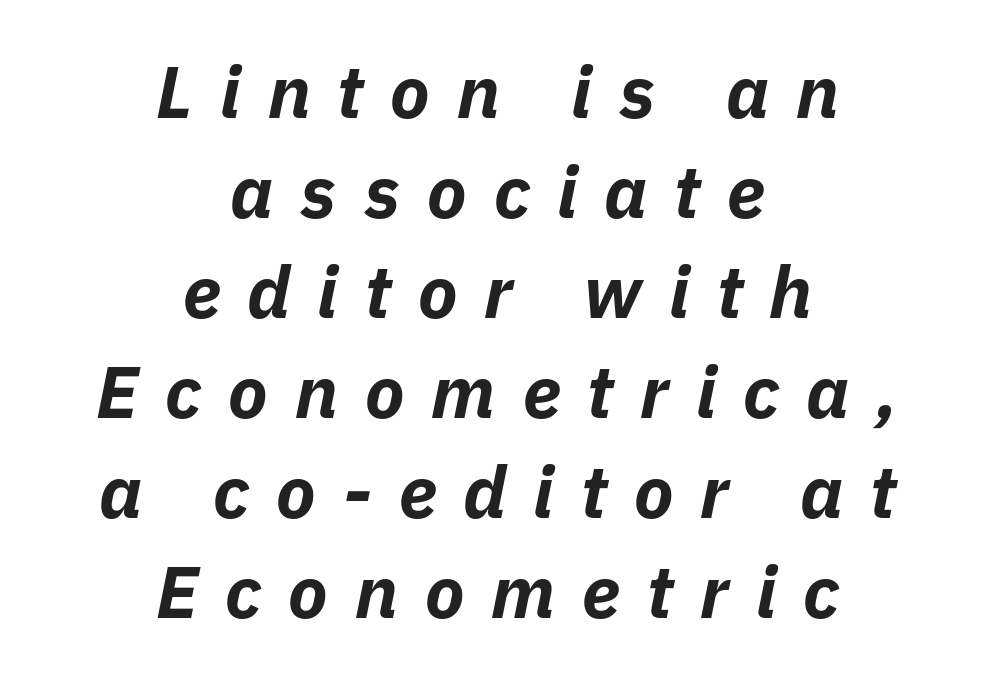
{"italic": "yes", "lean": "right", "slant_degrees": 11, "bold": "yes", "weight": "bold", "width": "normal", "stroke_contrast": "low", "x_height": "medium", "monospaced": "no", "underline": "no", "align": "center", "line_spacing": "normal", "line_spacing_ratio": 1.37, "letter_spacing": "wide", "letter_spacing_em": 0.37, "glyph_px": 73}
